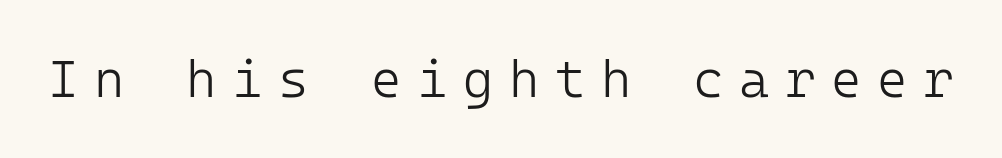
Posture: straight, roman, zero tilt. Letters have the restrained weight of plain body copy at most. How are the letters spaced? Widely, with obvious added tracking. Letters rest on an invisible, unmarked baseline. Does the type have serifs? No, each stem ends abruptly.
